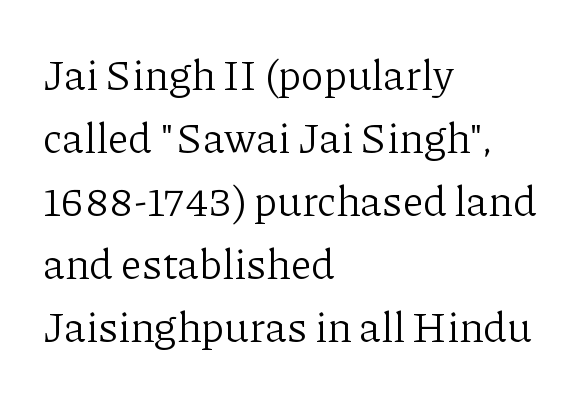
Q: Is the text bold? A: No.
Q: Is the text italic (slanted)? A: No, it is upright.
Q: Is the typeface a serif or a sans-serif typeface? A: Serif.
Q: Is the text underlined? A: No.
Q: How is the paragraph aligned? A: Left-aligned.
Q: Is the spacing between letters normal or unusually wide? A: Normal.
Q: Is the spacing between lines tight, normal or loose? A: Normal.
Q: Width (condensed, normal, or wide)? A: Normal.
Q: Stroke contrast? A: Low.
Q: x-height? A: Medium.
Q: Monospaced? A: No.
